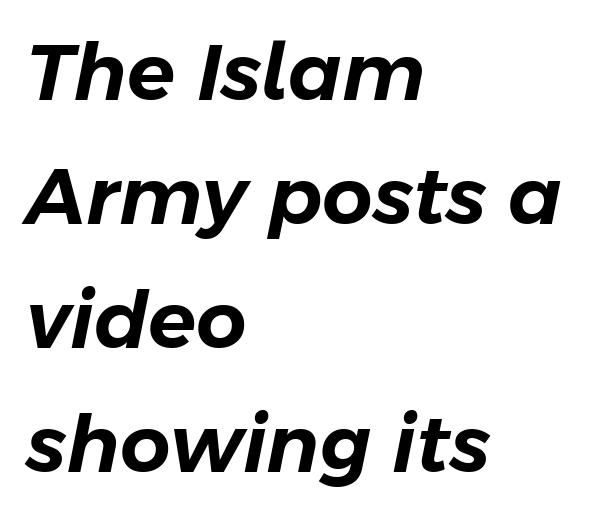
These lines are rendered in a variable-pitch font. Tall strokes in this sample are angled rather than plumb. A typesetter would call this zero additional tracking. All the whitespace from short lines collects on the right. Only glyphs here, with clear space below each row. The block of text has a typical density, with ordinary space between rows.
